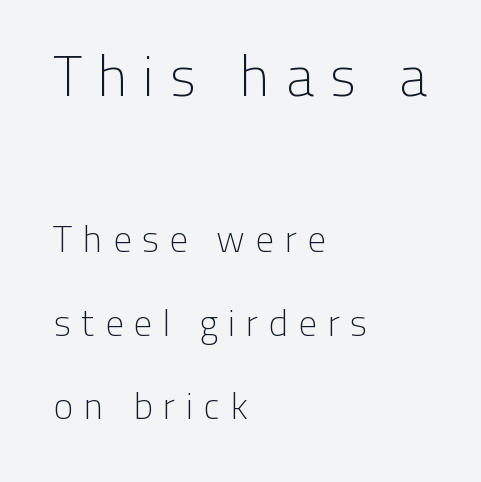
The image shows 57 px light sans-serif type, upright; set left-aligned, loose line spacing (2.19x), unusually wide letter spacing (+0.25 em), not underlined; the first (top) block is 1.5x larger; low stroke contrast and a medium x-height.
